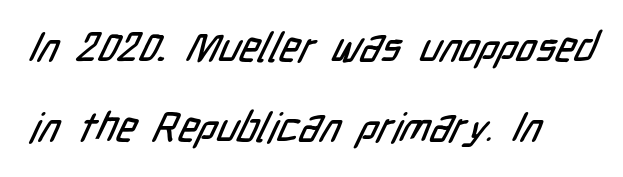
Q: Is the typeface a serif or a sans-serif typeface? A: Sans-serif.
Q: Is the text underlined? A: No.
Q: How is the paragraph aligned? A: Left-aligned.
Q: Is the spacing between letters normal or unusually wide? A: Normal.
Q: Is the spacing between lines tight, normal or loose? A: Loose.
Q: Width (condensed, normal, or wide)? A: Condensed.
Q: Stroke contrast? A: Low.
Q: x-height? A: Medium.
Q: Monospaced? A: No.
